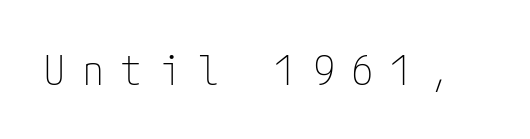
Q: Is the text bold? A: No.
Q: Is the text italic (slanted)? A: No, it is upright.
Q: Is the typeface a serif or a sans-serif typeface? A: Sans-serif.
Q: Is the text underlined? A: No.
Q: Is the spacing between letters normal or unusually wide? A: Unusually wide.
Q: Width (condensed, normal, or wide)? A: Condensed.
Q: Stroke contrast? A: Low.
Q: x-height? A: Medium.
